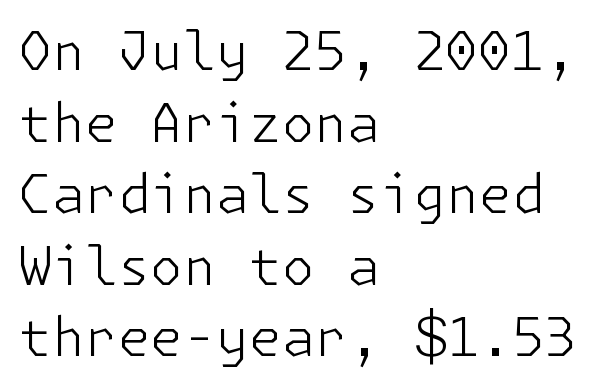
The passage shown is typeset with a sans-serif family. Students, observe: this is what conventionally led text looks like. Horizontal alignment here is leftward, the default for most running prose. Posture: vertical. Is the type heavy? It reads as light-to-regular instead.
